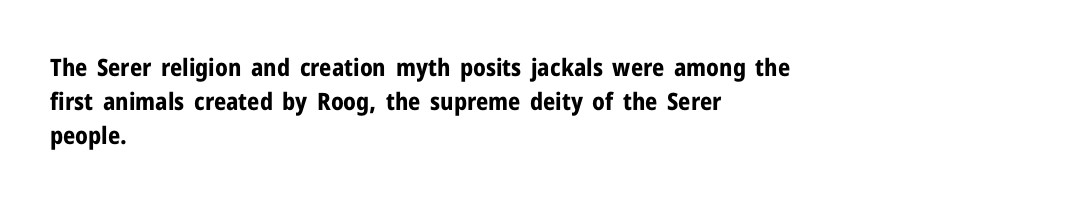
{"italic": "no", "bold": "yes", "underline": "no", "align": "left", "line_spacing": "normal", "line_spacing_ratio": 1.41, "letter_spacing": "normal", "letter_spacing_em": 0.0, "glyph_px": 24}
